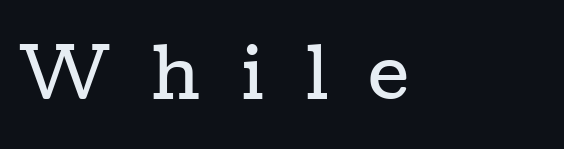
Q: Is the text italic (slanted)? A: No, it is upright.
Q: Is the typeface a serif or a sans-serif typeface? A: Serif.
Q: Is the text underlined? A: No.
Q: How is the paragraph aligned? A: Left-aligned.
Q: Is the spacing between letters normal or unusually wide? A: Unusually wide.
Q: Width (condensed, normal, or wide)? A: Wide.
Q: Stroke contrast? A: Low.
Q: x-height? A: Medium.
Q: Monospaced? A: No.
